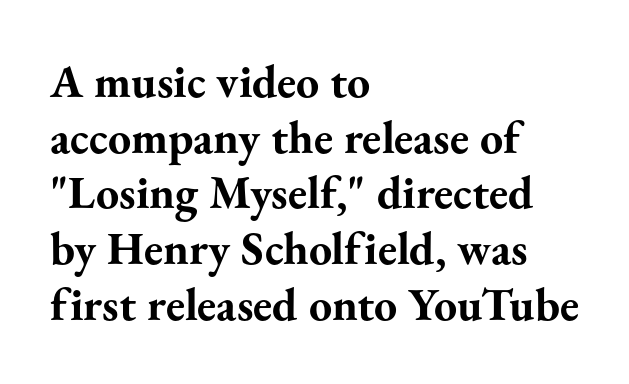
Q: Is the text bold? A: Yes.
Q: Is the text italic (slanted)? A: No, it is upright.
Q: Is the typeface a serif or a sans-serif typeface? A: Serif.
Q: Is the text underlined? A: No.
Q: How is the paragraph aligned? A: Left-aligned.
Q: Is the spacing between letters normal or unusually wide? A: Normal.
Q: Width (condensed, normal, or wide)? A: Normal.
Q: Stroke contrast? A: Medium.
Q: x-height? A: Small.
Q: Monospaced? A: No.
